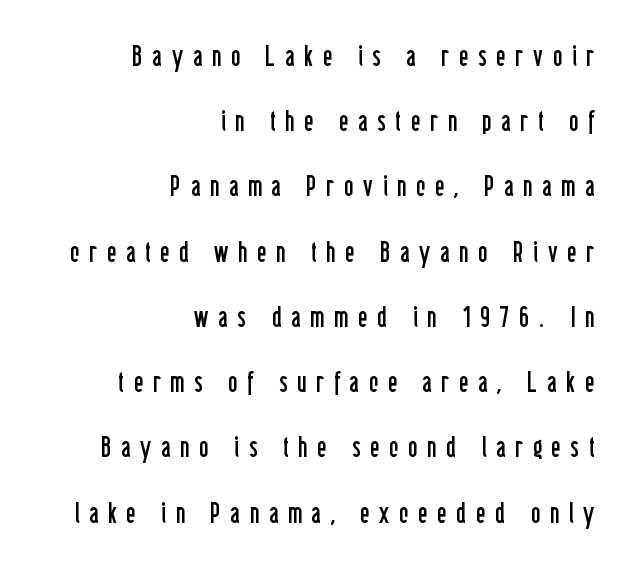
Which margin do the lines hug? The right one — the left edge is uneven. Is the letter spacing exaggerated? Yes — the characters are pushed far apart. A typesetter would call this leading open, well beyond the default. Nope, not italic — everything's standing straight. Anything drawn beneath the words? Only blank space. The letters carry no serifs — their stems end cleanly without finishing strokes.
